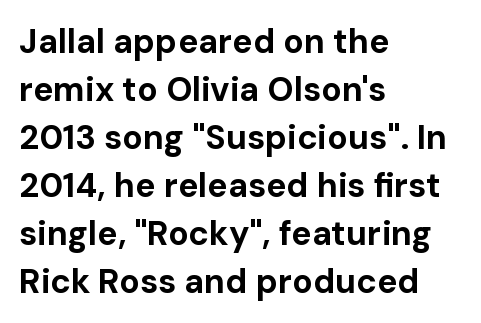
The image shows 34 px bold sans-serif type, upright; set left-aligned, normal line spacing (1.41x), normal letter spacing, not underlined; low stroke contrast and a medium x-height.
